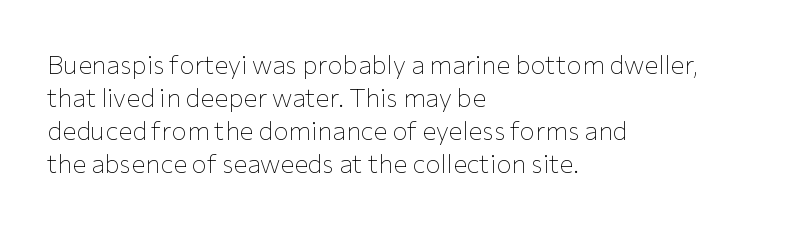
{"italic": "no", "bold": "no", "underline": "no", "align": "left", "line_spacing": "normal", "line_spacing_ratio": 1.27, "letter_spacing": "normal", "letter_spacing_em": 0.0, "glyph_px": 26}
